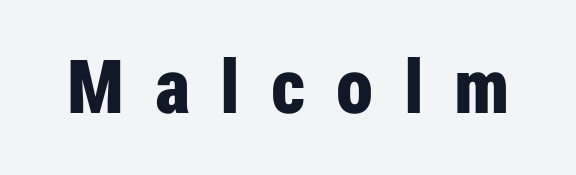
The image shows 75 px bold, condensed sans-serif type, upright; set unusually wide letter spacing (+0.41 em), not underlined; low stroke contrast and a medium x-height.
